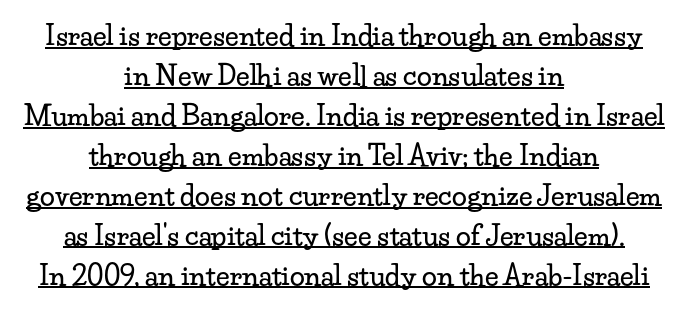
{"italic": "no", "underline": "yes", "align": "center", "line_spacing": "normal", "line_spacing_ratio": 1.48, "letter_spacing": "normal", "letter_spacing_em": 0.0, "glyph_px": 27}
